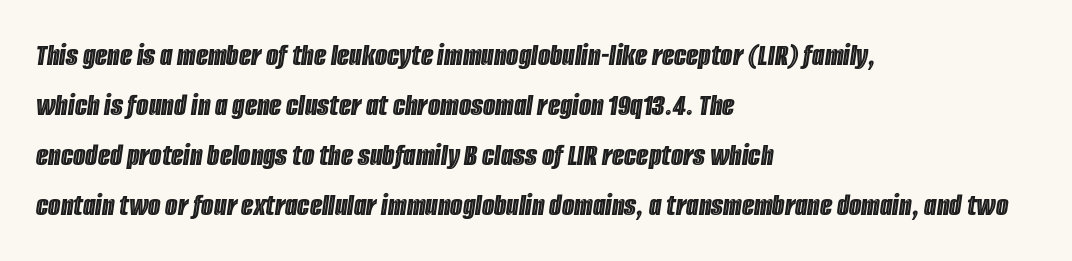
Q: Is the text italic (slanted)? A: Yes, it leans right by about 8 degrees.
Q: Is the text underlined? A: No.
Q: How is the paragraph aligned? A: Left-aligned.
Q: Is the spacing between letters normal or unusually wide? A: Normal.
Q: Is the spacing between lines tight, normal or loose? A: Normal.
Q: Width (condensed, normal, or wide)? A: Condensed.
Q: x-height? A: Large.
Q: Monospaced? A: No.
